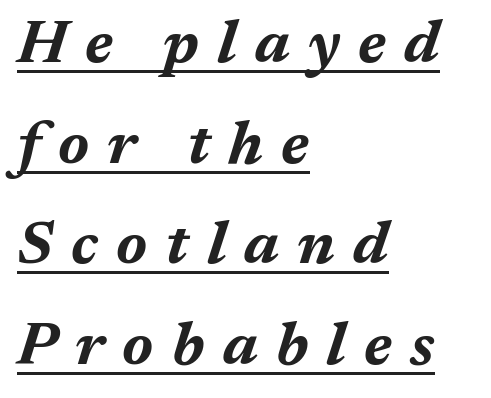
The face used here has a pronounced slope to its letters. Students, observe: this is what conventionally led text looks like. These lines are rendered in a variable-pitch font. The compositor pushed each line to the left boundary. Weight: bold.
